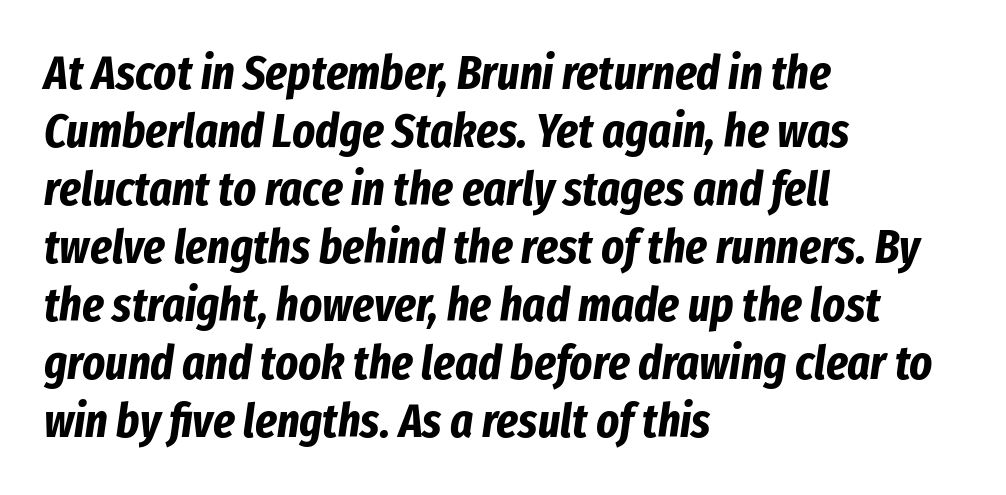
{"italic": "yes", "lean": "right", "slant_degrees": 8, "bold": "yes", "weight": "bold", "width": "condensed", "stroke_contrast": "low", "x_height": "medium", "monospaced": "no", "underline": "no", "align": "left", "line_spacing_ratio": 1.21, "letter_spacing": "normal", "letter_spacing_em": 0.0, "glyph_px": 48}
